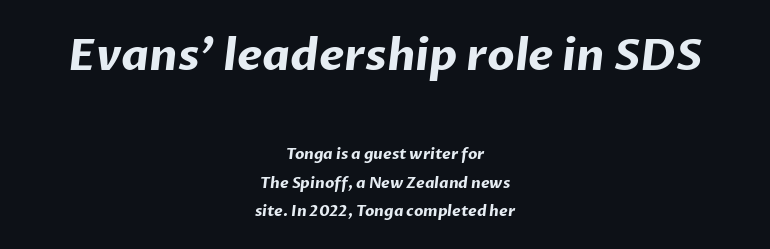
{"serif": "no", "bold": "yes", "weight": "bold", "width": "normal", "stroke_contrast": "low", "x_height": "medium", "monospaced": "no", "underline": "no", "align": "center", "line_spacing_ratio": 1.89, "letter_spacing": "normal", "letter_spacing_em": 0.0, "larger_block": "first", "size_ratio": 2.93, "glyph_px": 44}
